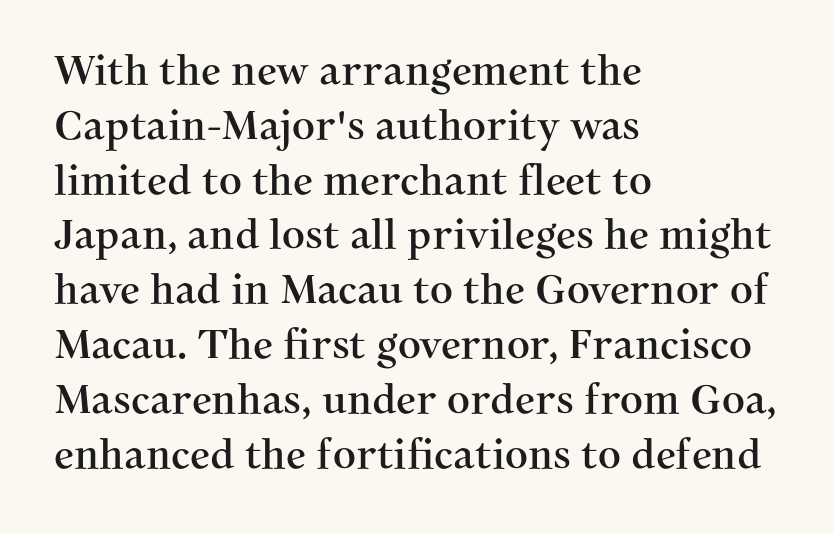
Note the varied advance widths — an 'i' is clearly narrower than an 'm'. Has an underline been added? It has not. Casual observation: everything's shoved over to the left. Letter spacing: default.
